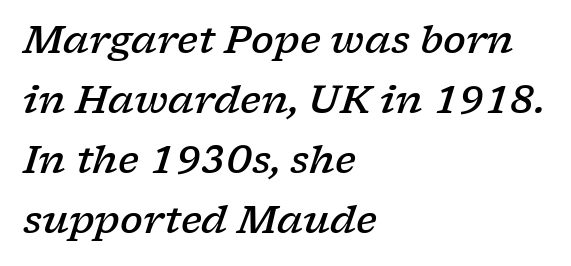
Q: Is the text bold? A: Semi-bold.
Q: Is the text italic (slanted)? A: Yes, it leans right by about 17 degrees.
Q: Is the typeface a serif or a sans-serif typeface? A: Serif.
Q: Is the text underlined? A: No.
Q: How is the paragraph aligned? A: Left-aligned.
Q: Is the spacing between letters normal or unusually wide? A: Normal.
Q: Is the spacing between lines tight, normal or loose? A: Normal.
Q: Width (condensed, normal, or wide)? A: Wide.
Q: Stroke contrast? A: Low.
Q: x-height? A: Medium.
Q: Monospaced? A: No.
